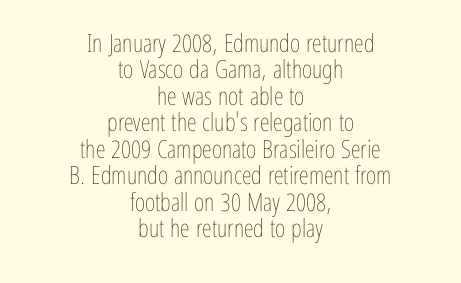
Unbolded letterforms with no extra heft. Horizontally, the lines are justified to the midpoint only. Vertical spacing — tight. Underline: absent.
